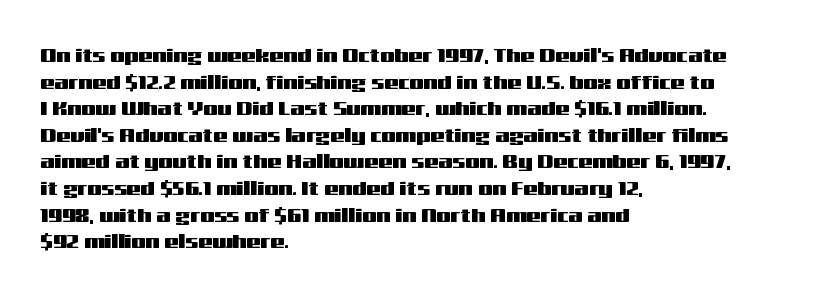
{"italic": "no", "underline": "no", "align": "left", "line_spacing": "normal", "line_spacing_ratio": 1.33, "letter_spacing": "normal", "letter_spacing_em": 0.0, "glyph_px": 20}
